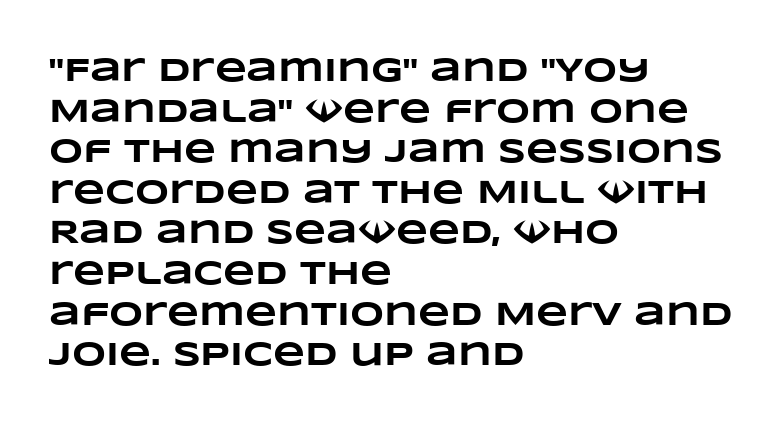
The image shows 33 px heavy, wide type; set left-aligned, line spacing 1.23x, normal letter spacing, not underlined; low stroke contrast and a large x-height.
